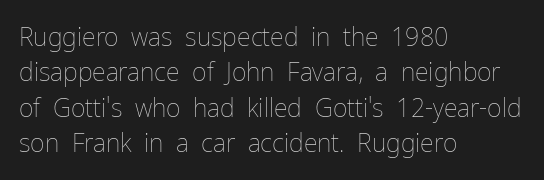
Plain, unruled lines of type. Is the type heavy? It reads as light-to-regular instead. Interline gaps are of average width in this sample. In terms of posture, this sample is upright. These lines are set flush left with a ragged right edge. Nothing unusual about the tracking: characters are spaced as the font intends.
